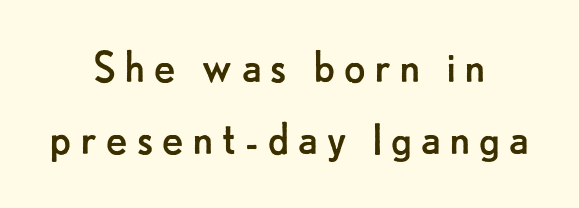
The image shows 52 px regular-weight sans-serif type, upright; set centered, normal line spacing (1.39x), not underlined; low stroke contrast and a small x-height.
